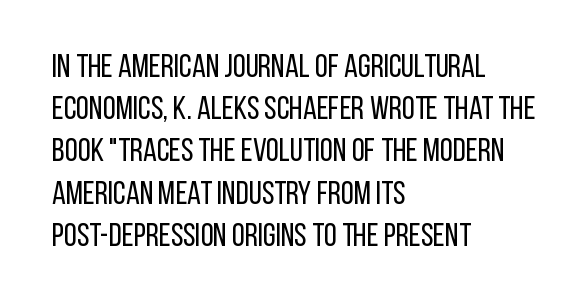
{"serif": "no", "italic": "no", "bold": "no", "weight": "regular", "width": "condensed", "stroke_contrast": "low", "x_height": "large", "monospaced": "no", "underline": "no", "align": "left", "line_spacing": "normal", "line_spacing_ratio": 1.28, "letter_spacing": "normal", "letter_spacing_em": 0.0, "glyph_px": 33}
